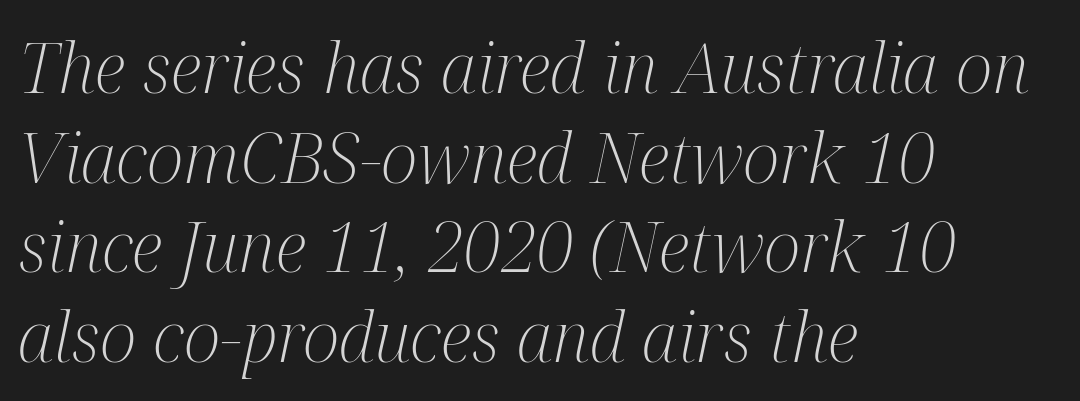
{"serif": "yes", "italic": "yes", "lean": "right", "slant_degrees": 12, "bold": "no", "weight": "light", "width": "condensed", "stroke_contrast": "medium", "x_height": "medium", "monospaced": "no", "underline": "no", "align": "left", "line_spacing": "normal", "line_spacing_ratio": 1.28, "letter_spacing": "normal", "letter_spacing_em": 0.0, "glyph_px": 70}
